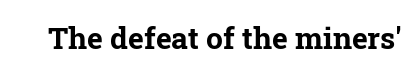
{"serif": "yes", "italic": "no", "bold": "yes", "weight": "bold", "width": "normal", "stroke_contrast": "low", "x_height": "medium", "monospaced": "no", "underline": "no", "letter_spacing": "normal", "letter_spacing_em": 0.0, "glyph_px": 30}
